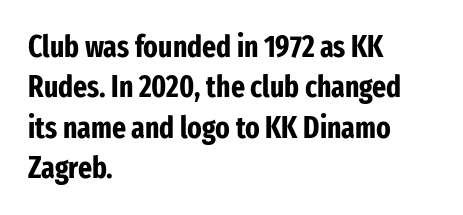
Q: Is the text bold? A: Yes.
Q: Is the text italic (slanted)? A: No, it is upright.
Q: Is the typeface a serif or a sans-serif typeface? A: Sans-serif.
Q: Is the text underlined? A: No.
Q: How is the paragraph aligned? A: Left-aligned.
Q: Is the spacing between letters normal or unusually wide? A: Normal.
Q: Is the spacing between lines tight, normal or loose? A: Normal.
Q: Width (condensed, normal, or wide)? A: Condensed.
Q: Stroke contrast? A: Low.
Q: x-height? A: Medium.
Q: Monospaced? A: No.
